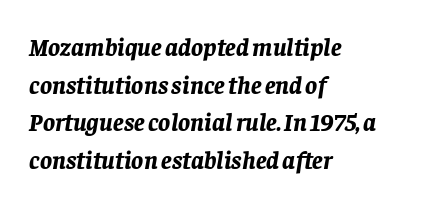
Tall strokes in this sample are angled rather than plumb. Between one letter and the next there's only the usual sliver of space. In terms of leading, this rendering sits right in the middle. Plain, unruled lines of type. This rendering uses left alignment, leaving the right contour irregular.
